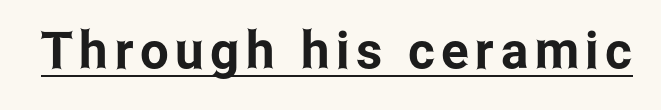
{"serif": "no", "italic": "no", "width": "condensed", "stroke_contrast": "low", "x_height": "medium", "monospaced": "no", "underline": "yes", "glyph_px": 51}
